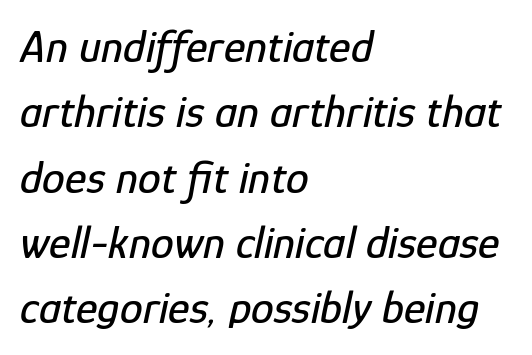
Q: Is the text italic (slanted)? A: Yes, it leans right by about 12 degrees.
Q: Is the text underlined? A: No.
Q: How is the paragraph aligned? A: Left-aligned.
Q: Is the spacing between letters normal or unusually wide? A: Normal.
Q: Is the spacing between lines tight, normal or loose? A: Normal.
Q: Width (condensed, normal, or wide)? A: Condensed.
Q: Stroke contrast? A: Low.
Q: x-height? A: Medium.
Q: Monospaced? A: No.
